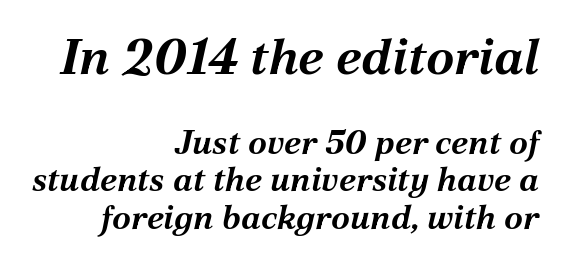
Q: Is the text bold? A: Yes.
Q: Is the text italic (slanted)? A: Yes, it leans right by about 12 degrees.
Q: Is the text underlined? A: No.
Q: How is the paragraph aligned? A: Right-aligned.
Q: Is the spacing between letters normal or unusually wide? A: Normal.
Q: Is the spacing between lines tight, normal or loose? A: Tight.
Q: Which block of text is set in a larger size, the first (top) or the second (bottom)? A: The first (top) one.
Q: Width (condensed, normal, or wide)? A: Normal.
Q: Stroke contrast? A: Medium.
Q: x-height? A: Medium.
Q: Monospaced? A: No.
